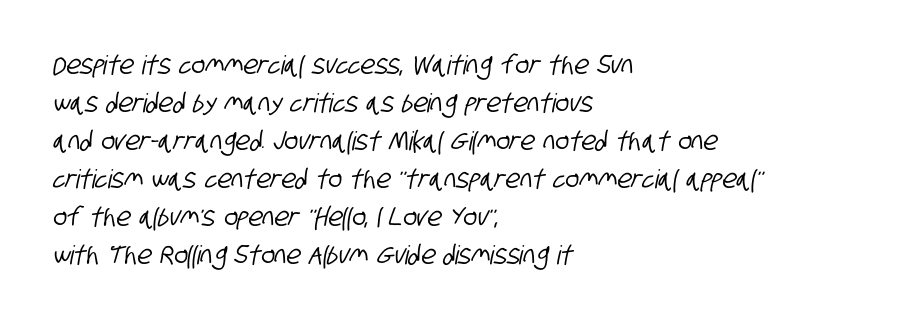
{"underline": "no", "align": "left", "line_spacing": "normal", "line_spacing_ratio": 1.46, "letter_spacing": "normal", "letter_spacing_em": 0.0, "glyph_px": 26}
